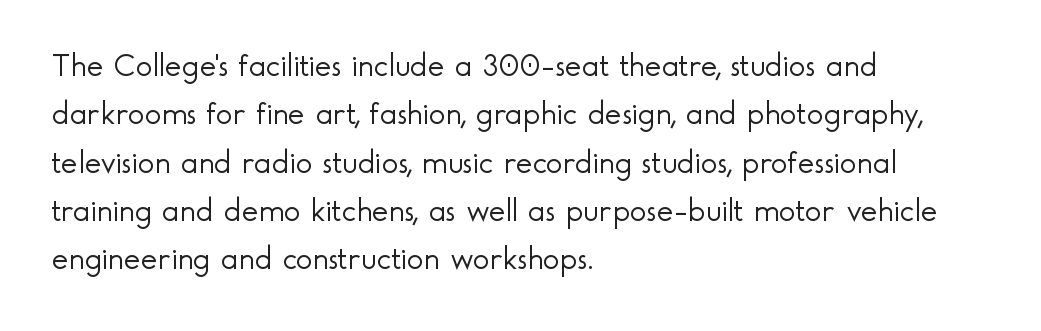
The specimen omits any rule beneath the text block's lines. To sum up the face: it is a sans, with no serifs. Students, observe: this is what conventionally led text looks like. The letterforms sit shoulder to shoulder at normal distance.
